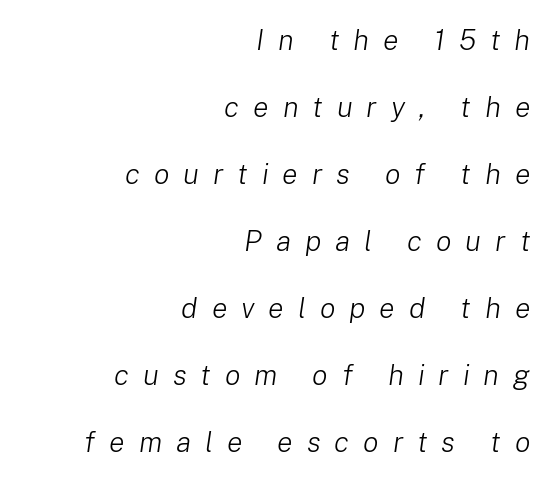
{"italic": "yes", "lean": "right", "slant_degrees": 8, "bold": "no", "weight": "light", "width": "normal", "stroke_contrast": "low", "x_height": "medium", "monospaced": "no", "underline": "no", "align": "right", "line_spacing": "loose", "line_spacing_ratio": 2.31, "letter_spacing": "wide", "letter_spacing_em": 0.48, "glyph_px": 29}
